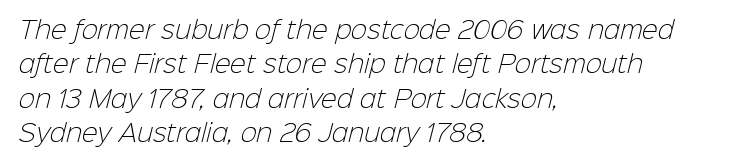
Q: Is the text bold? A: No.
Q: Is the text underlined? A: No.
Q: How is the paragraph aligned? A: Left-aligned.
Q: Is the spacing between letters normal or unusually wide? A: Normal.
Q: Is the spacing between lines tight, normal or loose? A: Normal.
